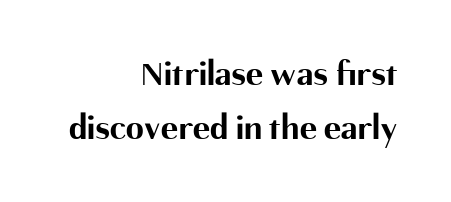
The typesetter chose a ragged-left arrangement here. Is this a sans? Yes — the strokes have no serifs. Here the designer chose a conventional face with non-uniform glyph widths. Strong, thick strokes mark this as bold type. Tracking value appears to be zero — textbook default spacing.
